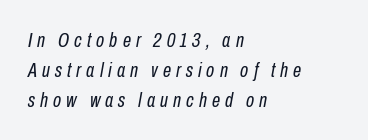
Q: Is the text bold? A: No.
Q: Is the text italic (slanted)? A: Yes, it leans right by about 10 degrees.
Q: Is the text underlined? A: No.
Q: How is the paragraph aligned? A: Left-aligned.
Q: Is the spacing between letters normal or unusually wide? A: Unusually wide.
Q: Is the spacing between lines tight, normal or loose? A: Normal.
